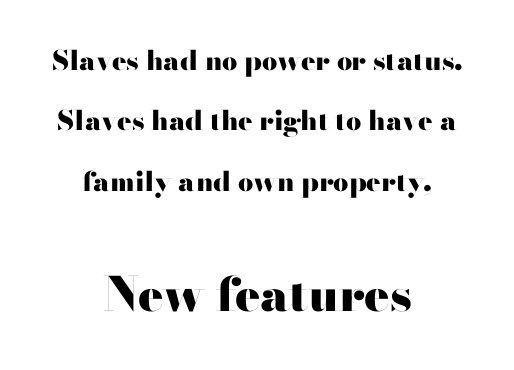
Typeset on center — no edge is straight. What's the leading like? Stretched, with rows far apart. Does the type have serifs? No, each stem ends abruptly. Anything drawn beneath the words? Only blank space. Looks like regular typesetting: each glyph gets only the width it needs. Which of the two is more prominent by size? The second, at the bottom.
